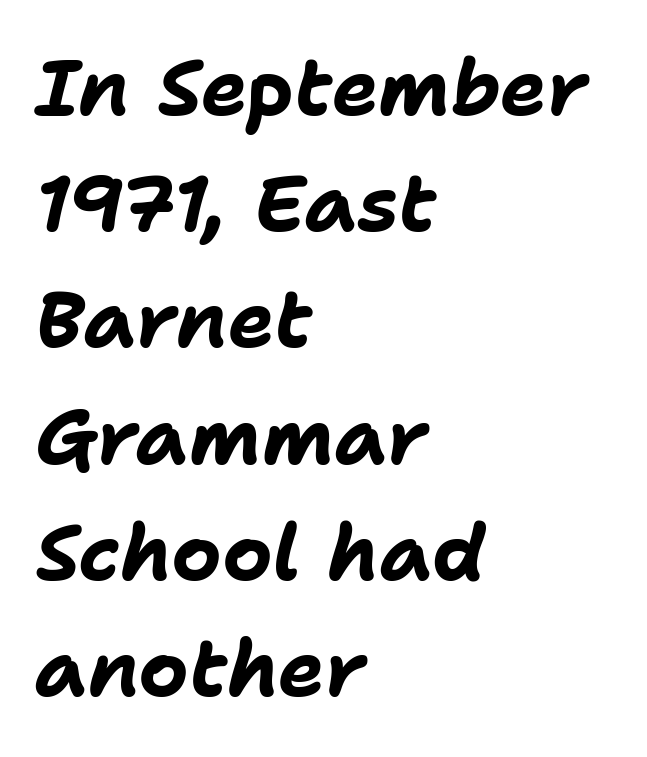
Q: Is the text bold? A: Yes.
Q: Is the text italic (slanted)? A: Yes, it leans right by about 11 degrees.
Q: Is the text underlined? A: No.
Q: How is the paragraph aligned? A: Left-aligned.
Q: Is the spacing between letters normal or unusually wide? A: Normal.
Q: Is the spacing between lines tight, normal or loose? A: Normal.
Q: Width (condensed, normal, or wide)? A: Normal.
Q: Stroke contrast? A: Low.
Q: x-height? A: Medium.
Q: Monospaced? A: No.
